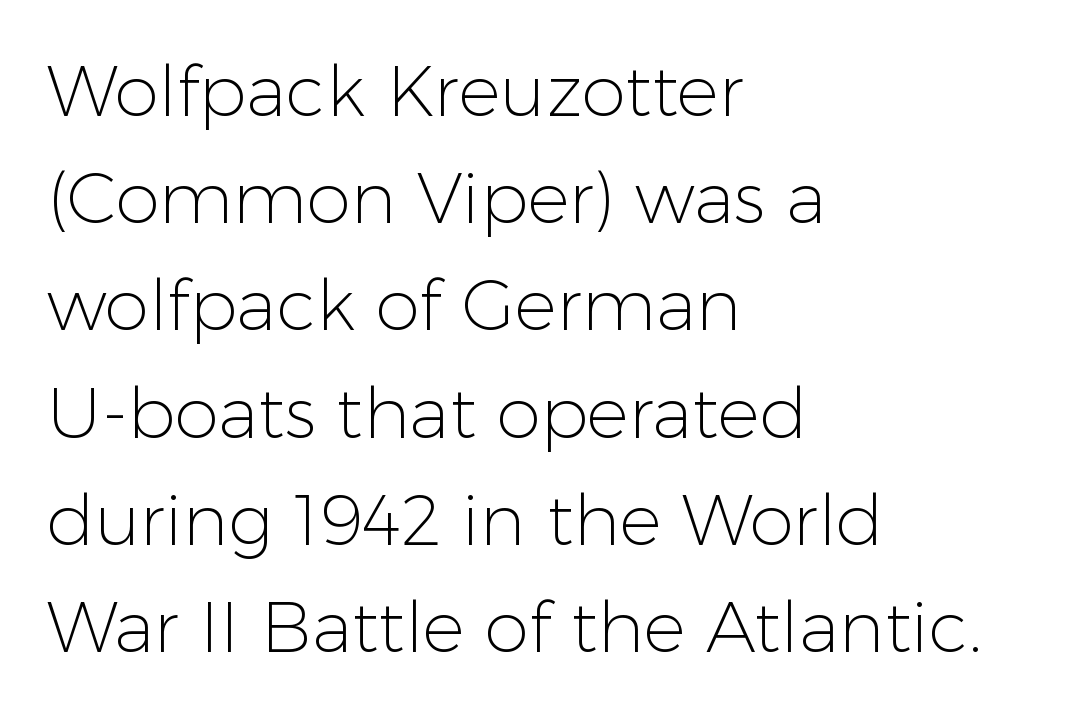
Q: Is the text bold? A: No.
Q: Is the text italic (slanted)? A: No, it is upright.
Q: Is the typeface a serif or a sans-serif typeface? A: Sans-serif.
Q: Is the text underlined? A: No.
Q: How is the paragraph aligned? A: Left-aligned.
Q: Is the spacing between letters normal or unusually wide? A: Normal.
Q: Is the spacing between lines tight, normal or loose? A: Normal.
Q: Width (condensed, normal, or wide)? A: Normal.
Q: Stroke contrast? A: Low.
Q: x-height? A: Medium.
Q: Monospaced? A: No.
